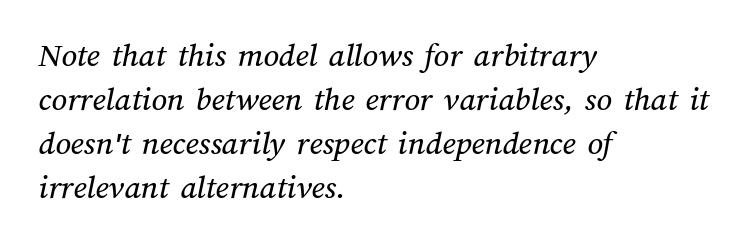
{"width": "normal", "stroke_contrast": "medium", "x_height": "medium", "monospaced": "no", "underline": "no", "align": "left", "line_spacing": "normal", "line_spacing_ratio": 1.29, "letter_spacing": "normal", "letter_spacing_em": 0.0, "glyph_px": 34}
